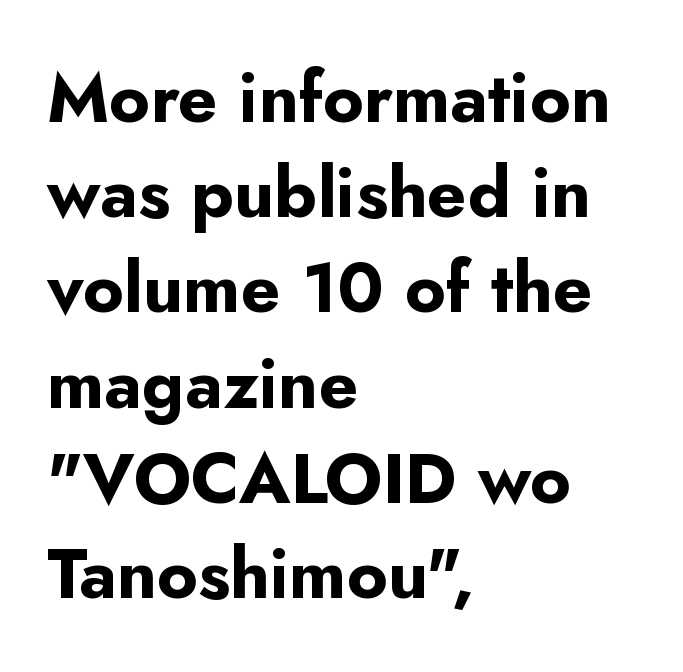
This block has exactly the height ordinary leading produces. Rule under the text: the space is simply empty. Note the varied advance widths — an 'i' is clearly narrower than an 'm'. Posture: upright roman. Is the letter spacing exaggerated? No — it looks like the ordinary default. Horizontal alignment here is leftward, the default for most running prose.
